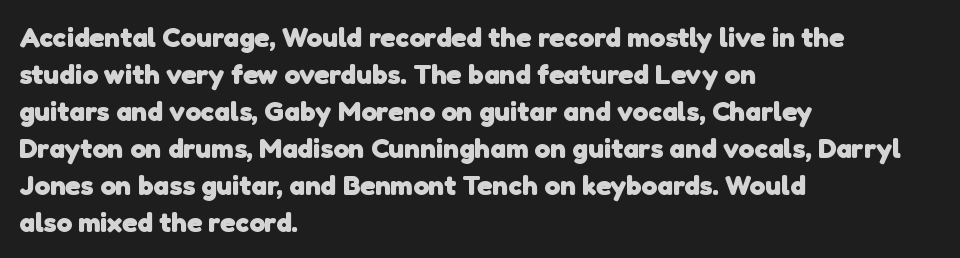
The image shows 28 px heavy sans-serif type; set left-aligned, normal line spacing (1.32x), normal letter spacing, not underlined; low stroke contrast and a medium x-height.
